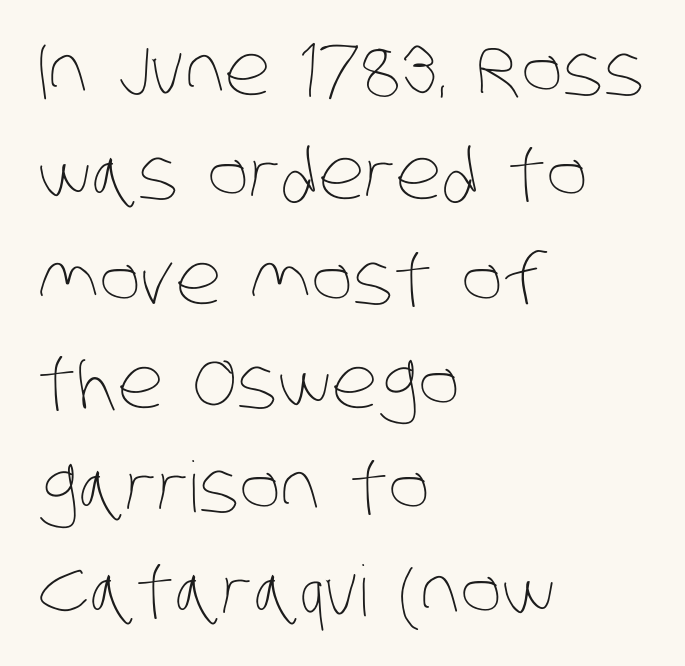
Each line starts at the same left margin while the right side varies. Is the stroke heavy? The answer is a plain regular-or-lighter. A bare baseline throughout the passage. Vertical spacing — default. Here the designer chose a conventional face with non-uniform glyph widths.
